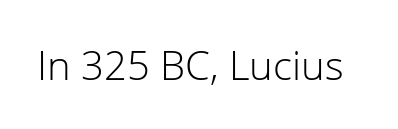
Q: Is the text bold? A: No.
Q: Is the text italic (slanted)? A: No, it is upright.
Q: Is the typeface a serif or a sans-serif typeface? A: Sans-serif.
Q: Is the text underlined? A: No.
Q: Is the spacing between letters normal or unusually wide? A: Normal.
Q: Width (condensed, normal, or wide)? A: Normal.
Q: Stroke contrast? A: Low.
Q: x-height? A: Medium.
Q: Monospaced? A: No.
